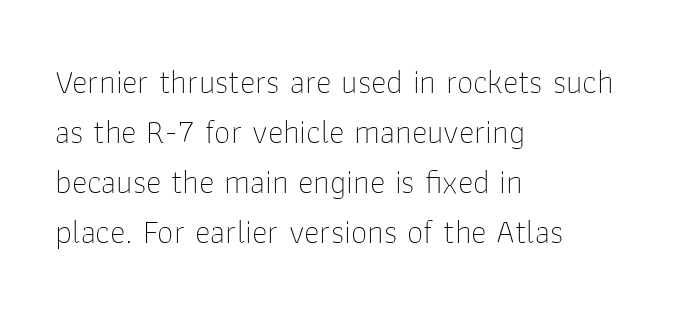
Check where the strokes stop: nothing finishes them off — pure sans. These lines sit exactly where default settings would place them. Compared with a typical body face, this is equally light or lighter still. The specimen reads as upright at a glance. Bare-footed words on every line.
